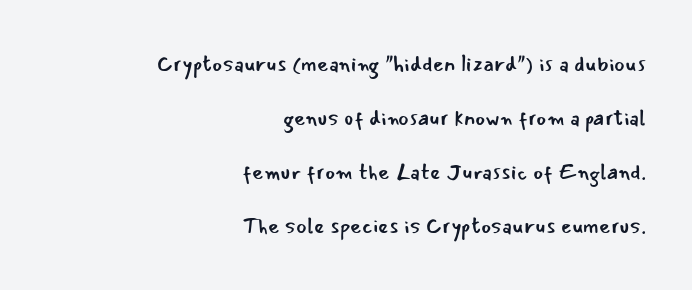
Q: Is the text bold? A: No.
Q: Is the text italic (slanted)? A: No, it is upright.
Q: Is the text underlined? A: No.
Q: How is the paragraph aligned? A: Right-aligned.
Q: Is the spacing between letters normal or unusually wide? A: Normal.
Q: Is the spacing between lines tight, normal or loose? A: Loose.
